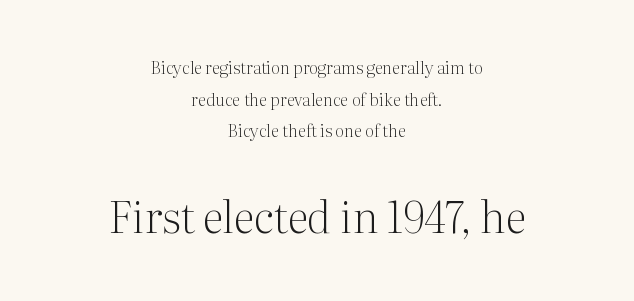
Q: Is the text bold? A: No.
Q: Is the text italic (slanted)? A: No, it is upright.
Q: Is the typeface a serif or a sans-serif typeface? A: Serif.
Q: Is the text underlined? A: No.
Q: How is the paragraph aligned? A: Centered.
Q: Is the spacing between letters normal or unusually wide? A: Normal.
Q: Which block of text is set in a larger size, the first (top) or the second (bottom)? A: The second (bottom) one.
Q: Width (condensed, normal, or wide)? A: Normal.
Q: Stroke contrast? A: Medium.
Q: x-height? A: Medium.
Q: Monospaced? A: No.
